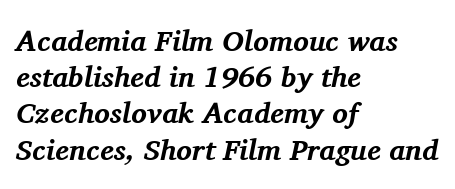
Q: Is the text bold? A: Yes.
Q: Is the text italic (slanted)? A: Yes, it leans right by about 11 degrees.
Q: Is the typeface a serif or a sans-serif typeface? A: Serif.
Q: Is the text underlined? A: No.
Q: How is the paragraph aligned? A: Left-aligned.
Q: Is the spacing between letters normal or unusually wide? A: Normal.
Q: Is the spacing between lines tight, normal or loose? A: Normal.
Q: Width (condensed, normal, or wide)? A: Normal.
Q: Stroke contrast? A: Medium.
Q: x-height? A: Medium.
Q: Monospaced? A: No.
